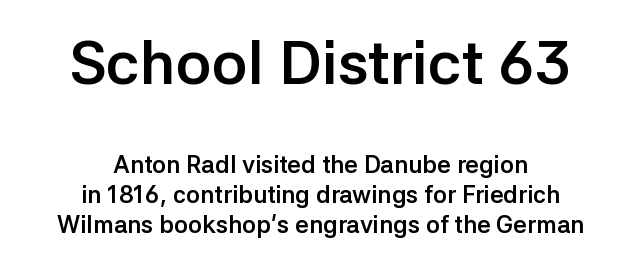
{"serif": "no", "italic": "no", "bold": "yes", "weight": "semibold", "width": "normal", "stroke_contrast": "low", "x_height": "medium", "monospaced": "no", "underline": "no", "align": "center", "line_spacing": "normal", "line_spacing_ratio": 1.25, "letter_spacing": "normal", "letter_spacing_em": 0.0, "larger_block": "first", "size_ratio": 2.54, "glyph_px": 61}
